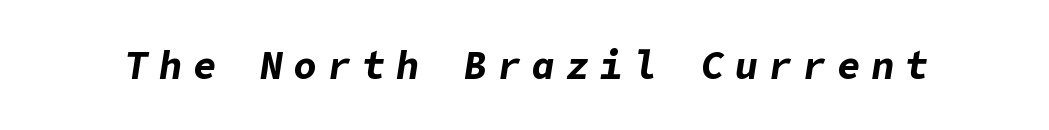
The image shows 39 px bold type, italic (leaning right); set unusually wide letter spacing (+0.27 em), not underlined; low stroke contrast and a medium x-height.
